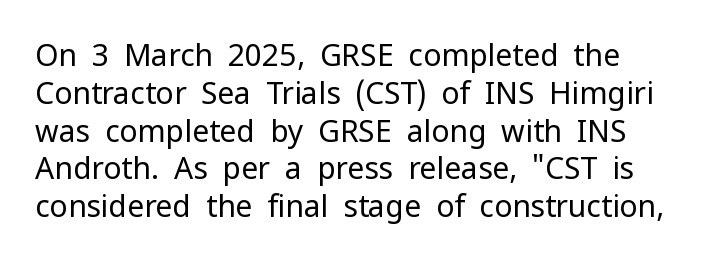
The letters advance in unequal steps, a hallmark of proportional type. Has an underline been added? It has not. Stem width sits at or under what a default text font uses. Grotesque or geometric, the face here clearly has no serifs.
